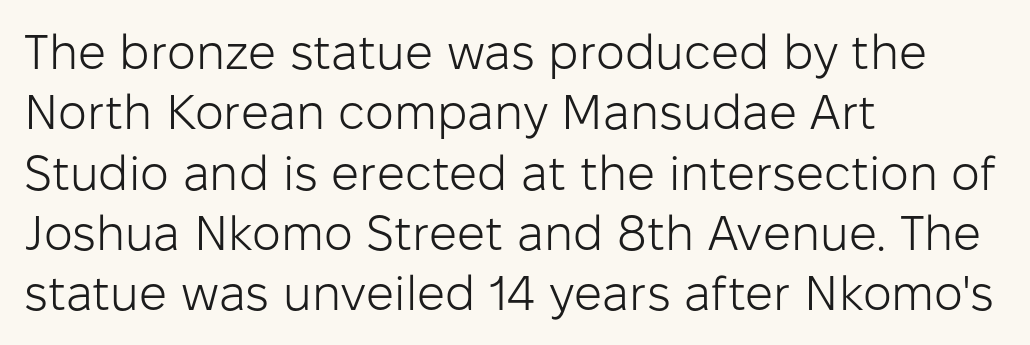
{"serif": "no", "italic": "no", "bold": "no", "weight": "light", "width": "normal", "stroke_contrast": "low", "x_height": "medium", "monospaced": "no", "underline": "no", "align": "left", "line_spacing_ratio": 1.23, "letter_spacing": "normal", "letter_spacing_em": 0.0, "glyph_px": 49}
